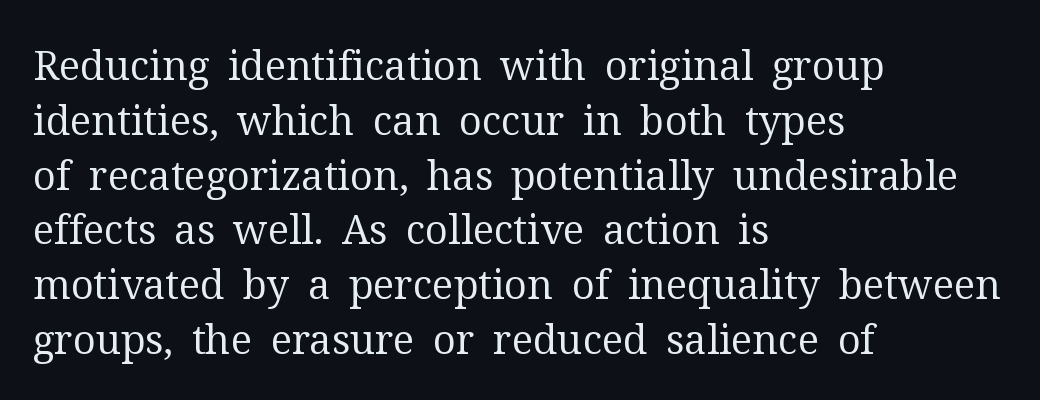
The image shows 40 px regular-weight serif type, upright; set left-aligned, normal line spacing (1.37x), normal letter spacing, not underlined; medium stroke contrast and a medium x-height.
